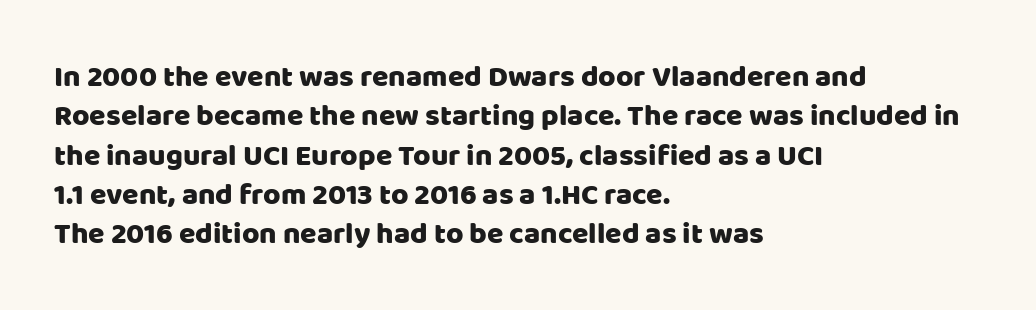
If you measured baseline to baseline, you'd find a middling distance. Spacing between characters is what you'd get straight out of the box. Does the type have serifs? No, each stem ends abruptly. If you drew a ruler down the left edge, every line would touch it.
